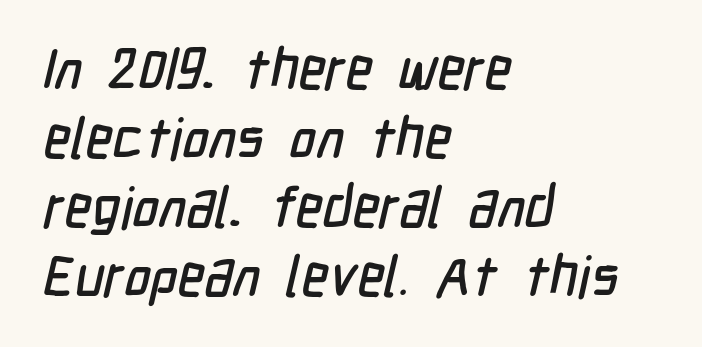
{"serif": "no", "width": "condensed", "stroke_contrast": "low", "x_height": "medium", "monospaced": "no", "underline": "no", "align": "left", "line_spacing_ratio": 1.21, "letter_spacing": "normal", "letter_spacing_em": 0.0, "glyph_px": 57}
